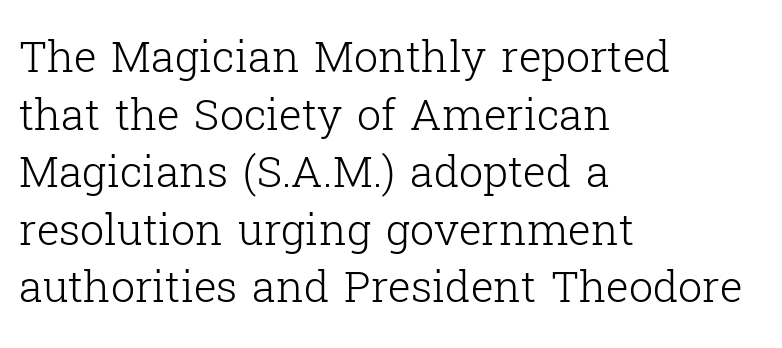
The image shows 43 px light serif type, upright; set left-aligned, normal line spacing (1.34x), normal letter spacing, not underlined; low stroke contrast and a medium x-height.
